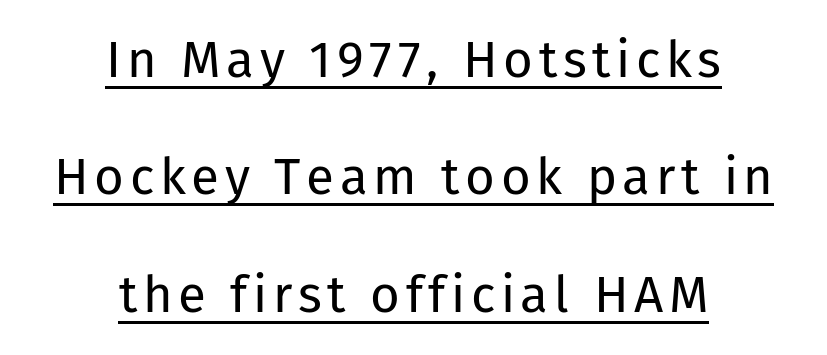
Q: Is the text bold? A: No.
Q: Is the text italic (slanted)? A: No, it is upright.
Q: Is the typeface a serif or a sans-serif typeface? A: Sans-serif.
Q: Is the text underlined? A: Yes.
Q: How is the paragraph aligned? A: Centered.
Q: Is the spacing between lines tight, normal or loose? A: Loose.
Q: Width (condensed, normal, or wide)? A: Normal.
Q: Stroke contrast? A: Low.
Q: x-height? A: Medium.
Q: Monospaced? A: No.
